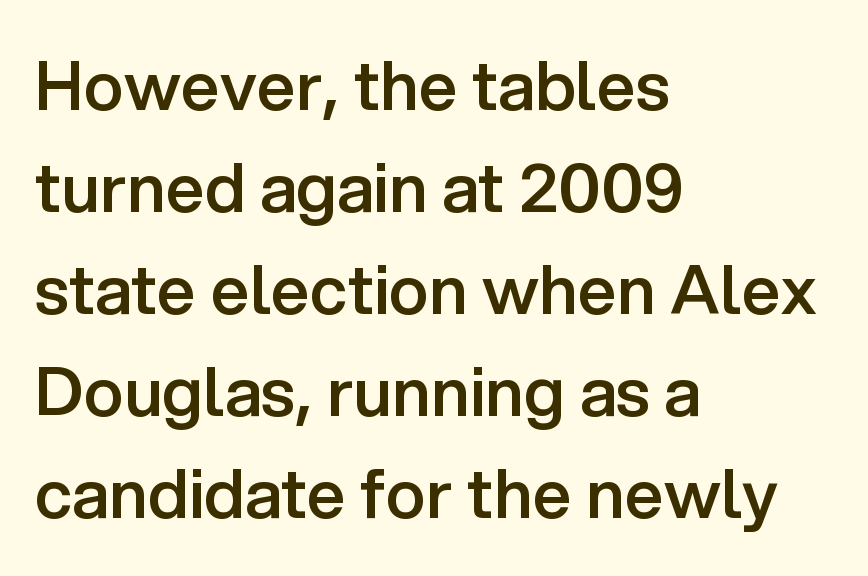
Q: Is the text bold? A: Semi-bold.
Q: Is the text italic (slanted)? A: No, it is upright.
Q: Is the typeface a serif or a sans-serif typeface? A: Sans-serif.
Q: Is the text underlined? A: No.
Q: How is the paragraph aligned? A: Left-aligned.
Q: Is the spacing between letters normal or unusually wide? A: Normal.
Q: Is the spacing between lines tight, normal or loose? A: Normal.
Q: Width (condensed, normal, or wide)? A: Normal.
Q: Stroke contrast? A: Low.
Q: x-height? A: Medium.
Q: Monospaced? A: No.
